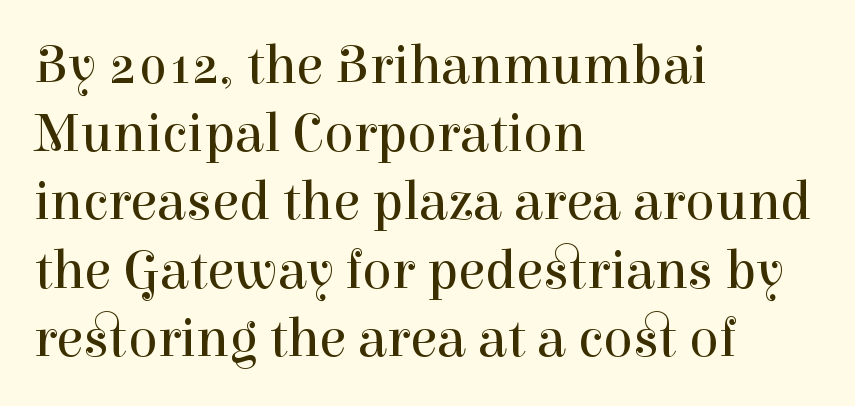
{"serif": "yes", "italic": "no", "bold": "no", "weight": "regular", "width": "normal", "stroke_contrast": "high", "x_height": "medium", "monospaced": "no", "underline": "no", "align": "left", "line_spacing_ratio": 1.24, "letter_spacing": "normal", "letter_spacing_em": 0.0, "glyph_px": 55}
